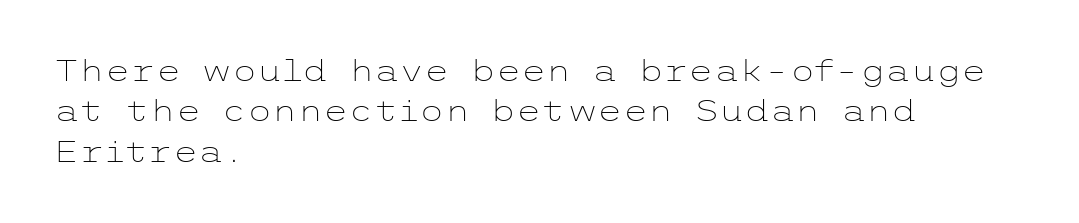
{"serif": "no", "italic": "no", "bold": "no", "weight": "light", "width": "wide", "stroke_contrast": "low", "x_height": "medium", "underline": "no", "align": "left", "line_spacing": "normal", "line_spacing_ratio": 1.39, "letter_spacing": "normal", "letter_spacing_em": 0.0, "glyph_px": 29}
